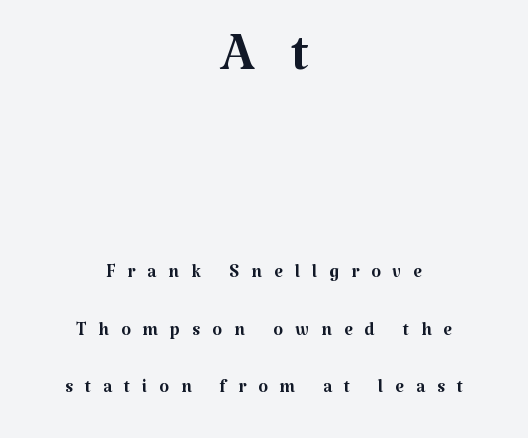
The image shows 75 px regular-weight serif type, upright; set centered, loose line spacing (2.3x), unusually wide letter spacing (+0.48 em), not underlined; the first (top) block is 3.0x larger; medium stroke contrast and a medium x-height.
